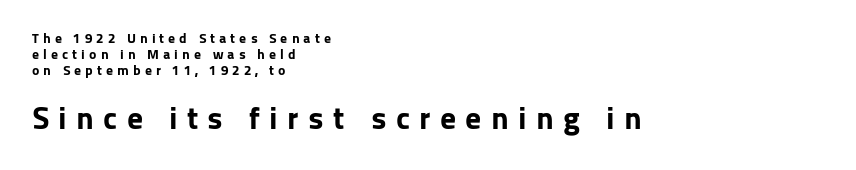
{"serif": "no", "italic": "no", "bold": "yes", "weight": "bold", "width": "normal", "stroke_contrast": "low", "x_height": "medium", "monospaced": "no", "underline": "no", "align": "left", "line_spacing": "tight", "line_spacing_ratio": 1.14, "letter_spacing": "wide", "letter_spacing_em": 0.29, "larger_block": "second", "size_ratio": 2.29, "glyph_px": 32}
